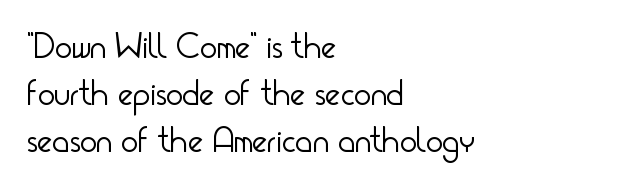
The rendering keeps characters at their native spacing. The type family on display is of the sans-serif kind. Notice how the stems are strictly vertical — no italics here. The zone under the glyphs is completely vacant. Is this a fixed-width face? No — the glyphs have proportional, varying widths. These lines are set flush left with a ragged right edge.
